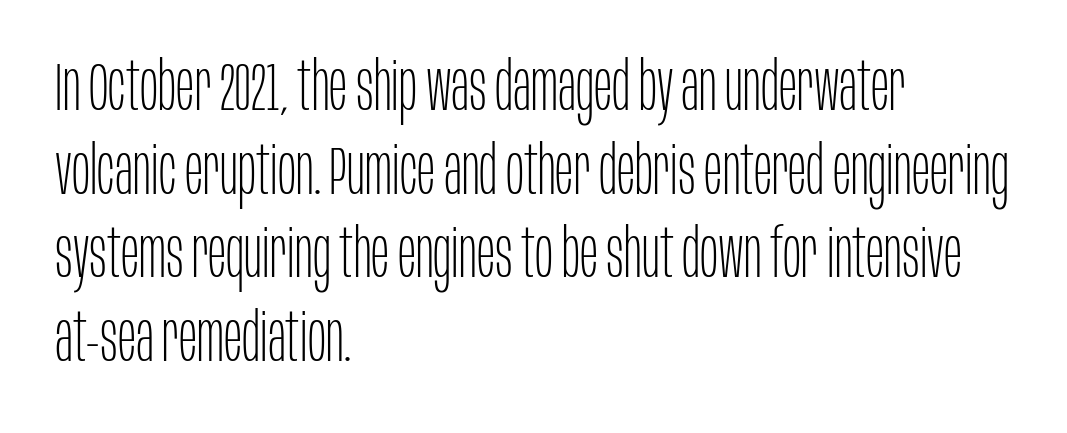
The image shows 68 px thin, condensed sans-serif type, upright; set left-aligned, line spacing 1.23x, normal letter spacing, not underlined; low stroke contrast and a large x-height.
